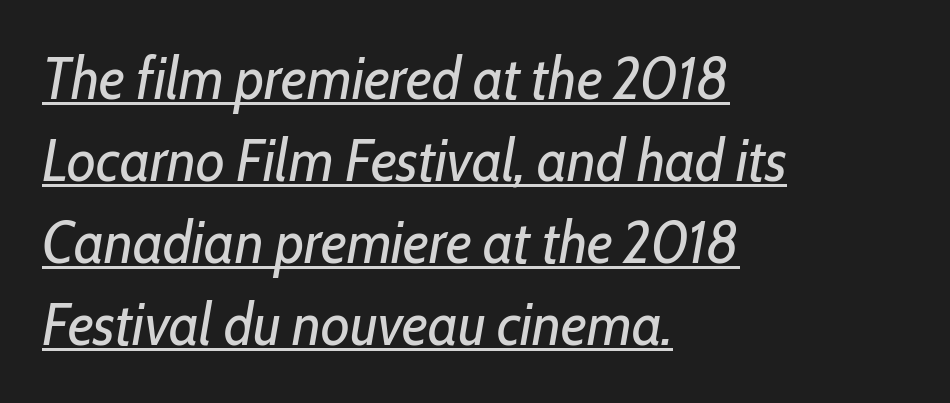
{"italic": "yes", "lean": "right", "slant_degrees": 10, "bold": "no", "weight": "regular", "width": "condensed", "stroke_contrast": "low", "x_height": "medium", "monospaced": "no", "underline": "yes", "align": "left", "line_spacing": "normal", "line_spacing_ratio": 1.39, "letter_spacing": "normal", "letter_spacing_em": 0.0, "glyph_px": 59}
